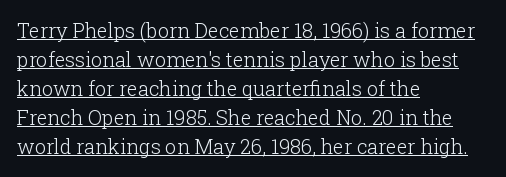
{"italic": "no", "bold": "no", "underline": "yes", "align": "left", "line_spacing": "normal", "line_spacing_ratio": 1.45, "letter_spacing": "normal", "letter_spacing_em": 0.0, "glyph_px": 20}
